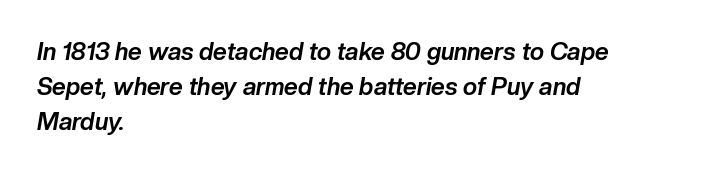
Q: Is the text bold? A: Yes.
Q: Is the text italic (slanted)? A: Yes, it leans right by about 10 degrees.
Q: Is the text underlined? A: No.
Q: How is the paragraph aligned? A: Left-aligned.
Q: Is the spacing between letters normal or unusually wide? A: Normal.
Q: Is the spacing between lines tight, normal or loose? A: Normal.
